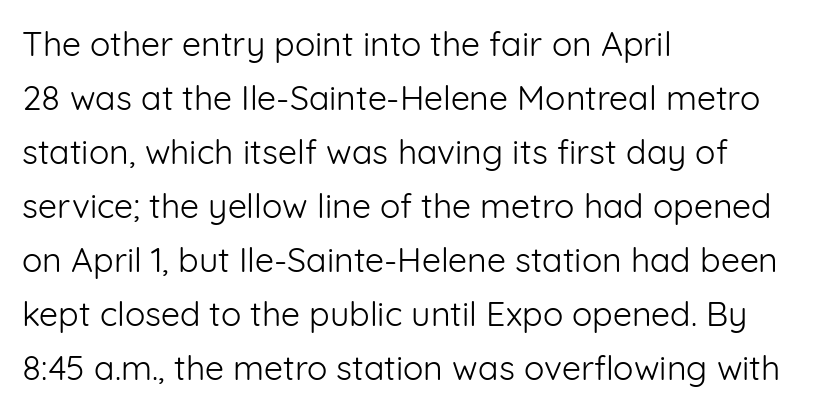
The image shows 34 px light sans-serif type, upright; set left-aligned, normal line spacing (1.59x), normal letter spacing, not underlined; low stroke contrast and a medium x-height.
